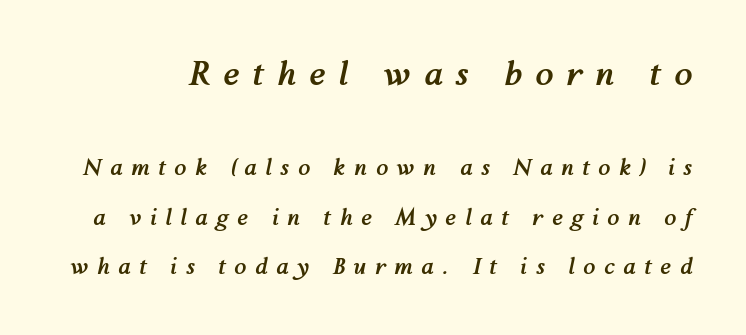
Does the bottom block carry the larger type? No, the top block does. The string is rendered with underlining switched off. What weight is shown? A full bold with thick strokes. These lines are rendered in a variable-pitch font.
